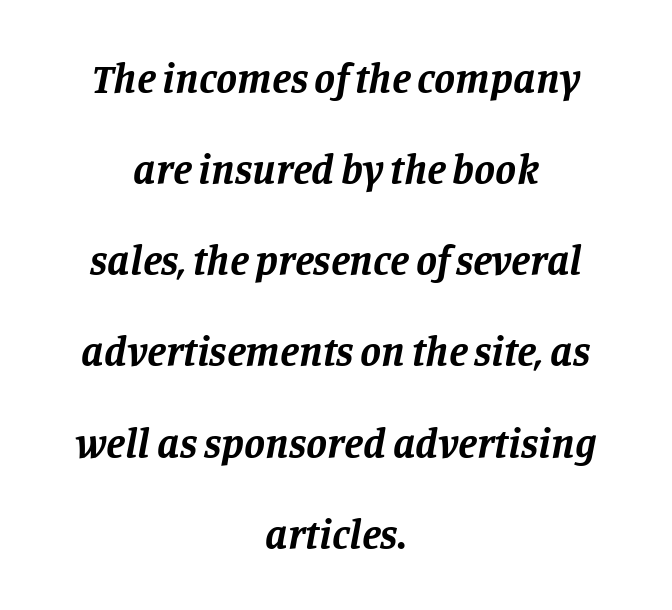
{"serif": "yes", "italic": "yes", "lean": "right", "slant_degrees": 11, "bold": "yes", "weight": "bold", "width": "normal", "stroke_contrast": "low", "x_height": "large", "monospaced": "no", "underline": "no", "align": "center", "line_spacing": "loose", "line_spacing_ratio": 2.17, "letter_spacing": "normal", "letter_spacing_em": 0.0, "glyph_px": 42}
